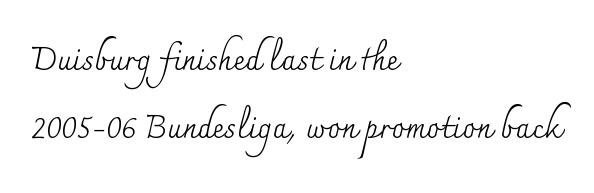
Q: Is the text bold? A: No.
Q: Is the text italic (slanted)? A: Yes.
Q: Is the typeface a serif or a sans-serif typeface? A: Serif.
Q: Is the text underlined? A: No.
Q: How is the paragraph aligned? A: Left-aligned.
Q: Is the spacing between letters normal or unusually wide? A: Normal.
Q: Is the spacing between lines tight, normal or loose? A: Loose.
Q: Width (condensed, normal, or wide)? A: Normal.
Q: Stroke contrast? A: Medium.
Q: x-height? A: Small.
Q: Monospaced? A: No.
